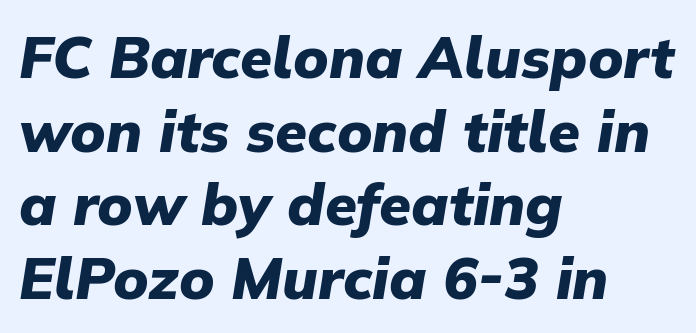
Q: Is the text bold? A: Yes.
Q: Is the text italic (slanted)? A: Yes, it leans right by about 9 degrees.
Q: Is the text underlined? A: No.
Q: How is the paragraph aligned? A: Left-aligned.
Q: Is the spacing between letters normal or unusually wide? A: Normal.
Q: Is the spacing between lines tight, normal or loose? A: Normal.
Q: Width (condensed, normal, or wide)? A: Normal.
Q: Stroke contrast? A: Low.
Q: x-height? A: Medium.
Q: Monospaced? A: No.
